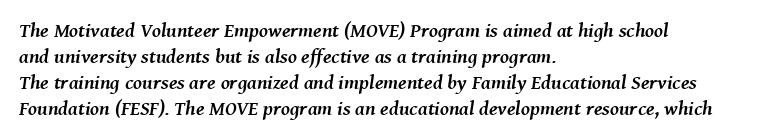
In terms of posture, this sample is oblique. Honestly, the row spacing looks completely unremarkable. Stroke thickness is high; the sample reads as a true bold. The string is rendered with underlining switched off. The face used here is rendered with its standard letterfit. If you drew a ruler down the left edge, every line would touch it.
